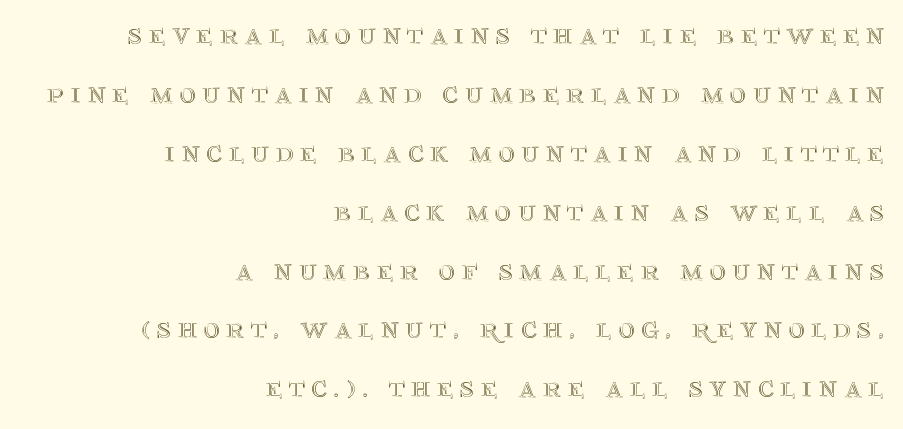
Each new line begins a long way beneath the previous one. This sample is right-justified, so line beginnings fall wherever the words allow. The strip under each line holds only bare page. Tracking value appears strongly positive — letters spread wide. The type sits square on the baseline with zero lean.
